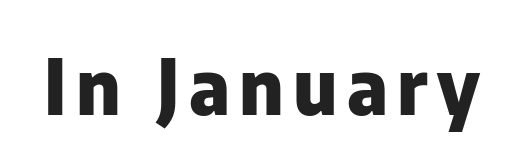
Here the designer chose a conventional face with non-uniform glyph widths. Notice how the stems are strictly vertical — no italics here. Thick stems and heavy bowls — unmistakably bold. Just letters on the line, the space beneath them empty. Serif or sans? Sans — the stroke terminals are bare.
